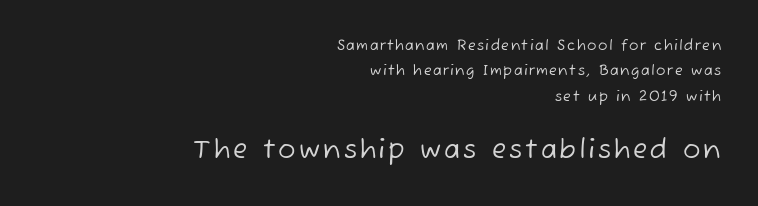
Stroke mass is kept to a normal reading level or below. Which chunk is bigger? The second one — the bottom block dwarfs the top. Just letters on the line, the space beneath them empty. Alignment: flush right.
